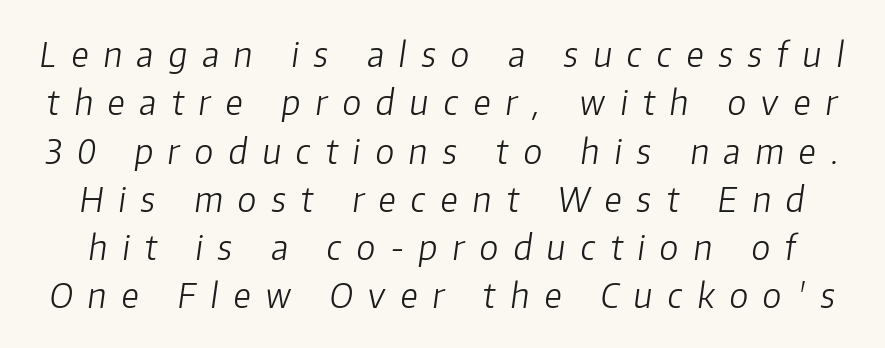
Q: Is the text bold? A: No.
Q: Is the text italic (slanted)? A: Yes, it leans right by about 8 degrees.
Q: Is the text underlined? A: No.
Q: Is the spacing between letters normal or unusually wide? A: Unusually wide.
Q: Is the spacing between lines tight, normal or loose? A: Normal.
Q: Width (condensed, normal, or wide)? A: Normal.
Q: Stroke contrast? A: Low.
Q: x-height? A: Medium.
Q: Monospaced? A: No.
